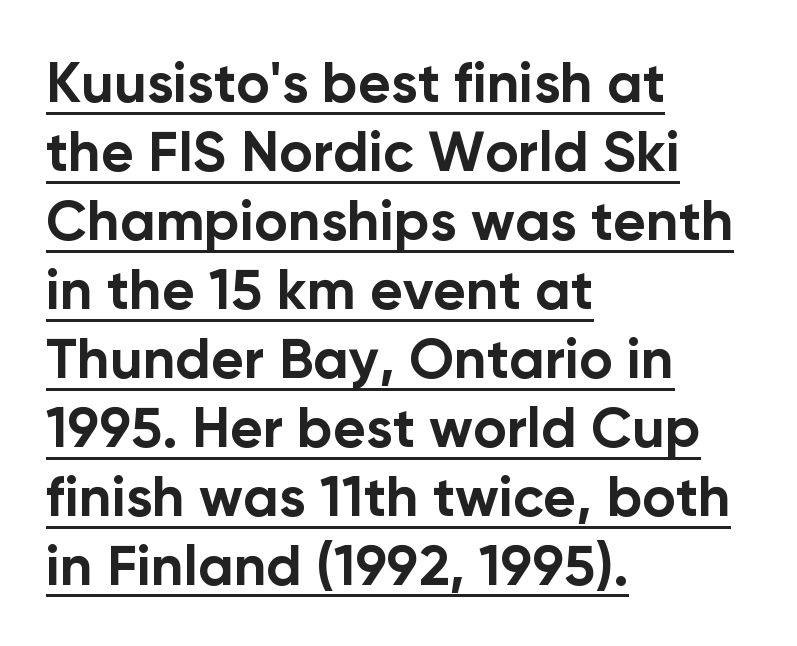
The image shows 57 px bold sans-serif type, upright; set left-aligned, line spacing 1.21x, normal letter spacing, underlined; low stroke contrast and a medium x-height.
